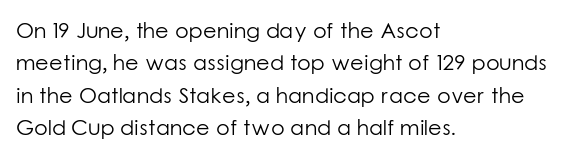
Q: Is the text bold? A: No.
Q: Is the text italic (slanted)? A: No, it is upright.
Q: Is the text underlined? A: No.
Q: How is the paragraph aligned? A: Left-aligned.
Q: Is the spacing between letters normal or unusually wide? A: Normal.
Q: Is the spacing between lines tight, normal or loose? A: Normal.
